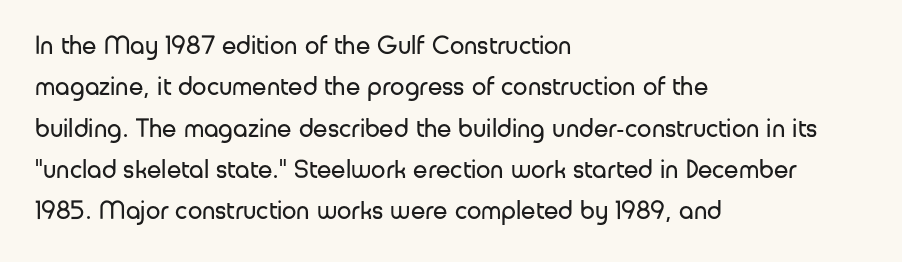
{"italic": "no", "bold": "no", "underline": "no", "align": "left", "line_spacing": "normal", "line_spacing_ratio": 1.59, "letter_spacing": "normal", "letter_spacing_em": 0.0, "glyph_px": 26}
